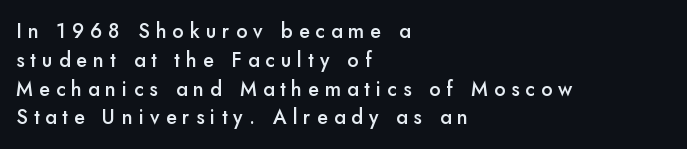
{"italic": "no", "bold": "semi", "underline": "no", "align": "left", "line_spacing": "normal", "line_spacing_ratio": 1.44, "letter_spacing": "wide", "letter_spacing_em": 0.3, "glyph_px": 20}
